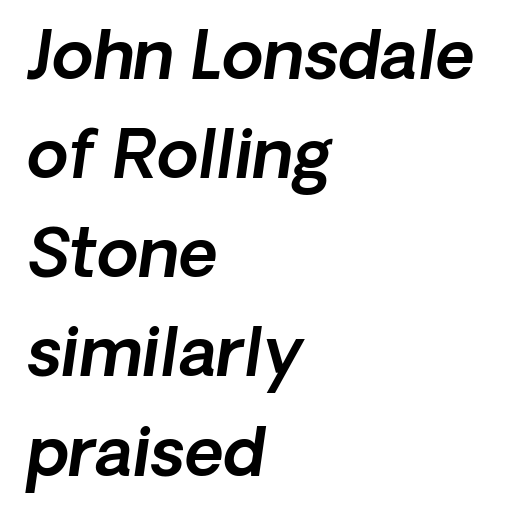
Q: Is the typeface a serif or a sans-serif typeface? A: Sans-serif.
Q: Is the text underlined? A: No.
Q: How is the paragraph aligned? A: Left-aligned.
Q: Is the spacing between letters normal or unusually wide? A: Normal.
Q: Is the spacing between lines tight, normal or loose? A: Normal.
Q: Width (condensed, normal, or wide)? A: Normal.
Q: x-height? A: Medium.
Q: Monospaced? A: No.
